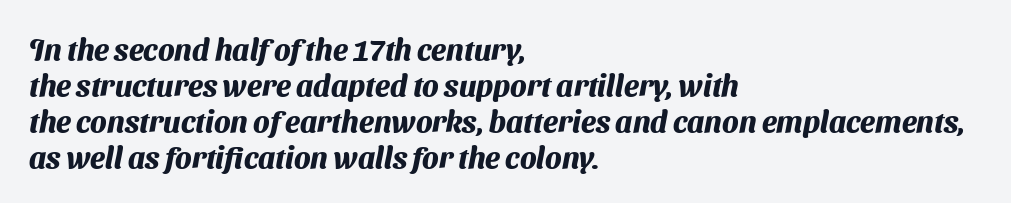
{"serif": "no", "bold": "yes", "weight": "heavy", "width": "normal", "stroke_contrast": "medium", "x_height": "medium", "monospaced": "no", "underline": "no", "align": "left", "line_spacing_ratio": 1.2, "letter_spacing": "normal", "letter_spacing_em": 0.0, "glyph_px": 30}
